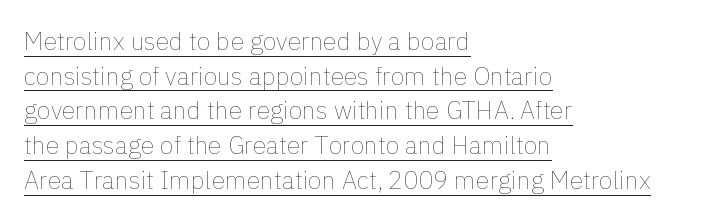
The image shows 25 px text type, upright; set left-aligned, normal line spacing (1.39x), normal letter spacing, underlined.
